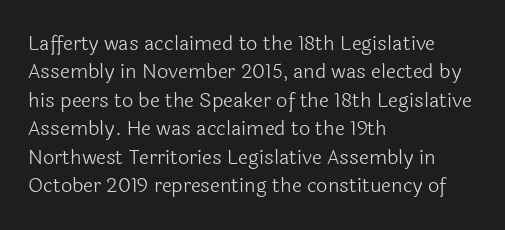
Glyph-to-glyph distance matches everyday printed text. One glance says typical: line gaps are just what's usual. A bare baseline throughout the passage. Does the lettering tilt? It doesn't — this is upright.
